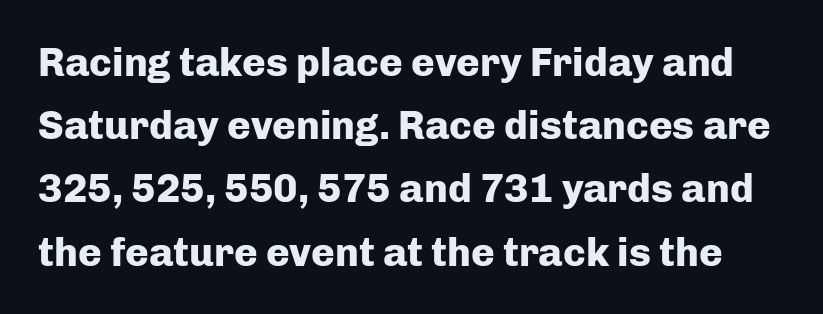
Q: Is the text bold? A: Yes.
Q: Is the text italic (slanted)? A: No, it is upright.
Q: Is the typeface a serif or a sans-serif typeface? A: Sans-serif.
Q: Is the text underlined? A: No.
Q: Is the spacing between letters normal or unusually wide? A: Normal.
Q: Is the spacing between lines tight, normal or loose? A: Normal.
Q: Width (condensed, normal, or wide)? A: Normal.
Q: Stroke contrast? A: Low.
Q: x-height? A: Medium.
Q: Monospaced? A: No.
